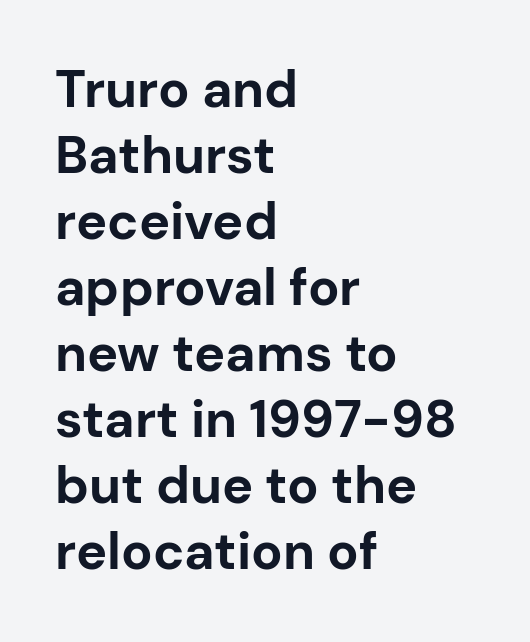
These words are printed bold, with thick strokes throughout. Underline: absent. This rendering leaves character spacing at its baseline value. Students, observe: this is what conventionally led text looks like. Vertical strokes here are truly vertical. The letters carry no serifs — their stems end cleanly without finishing strokes.
